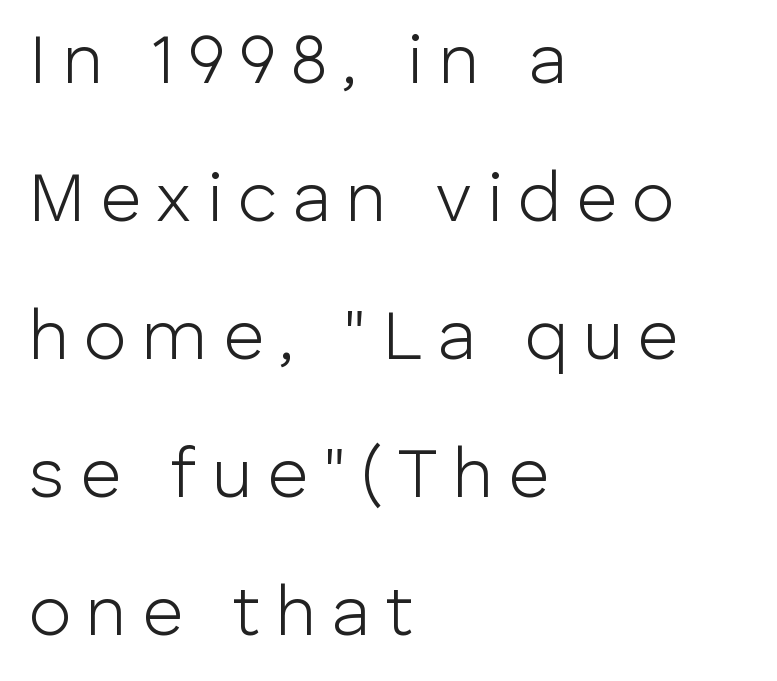
{"serif": "no", "italic": "no", "bold": "no", "weight": "light", "width": "normal", "stroke_contrast": "low", "x_height": "medium", "monospaced": "no", "underline": "no", "align": "left", "line_spacing": "loose", "line_spacing_ratio": 1.97, "letter_spacing": "wide", "letter_spacing_em": 0.22, "glyph_px": 70}
